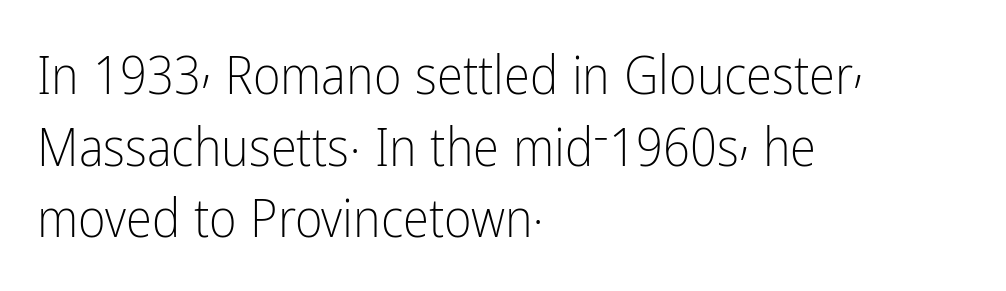
Is this a fixed-width face? No — the glyphs have proportional, varying widths. The face used here is rendered with its standard letterfit. Reading down the column, the eye jumps a familiar distance to each next line. Posture: straight, roman, zero tilt. Lines of text with bare space underneath. Caption: face not bold, strokes unweighted.
